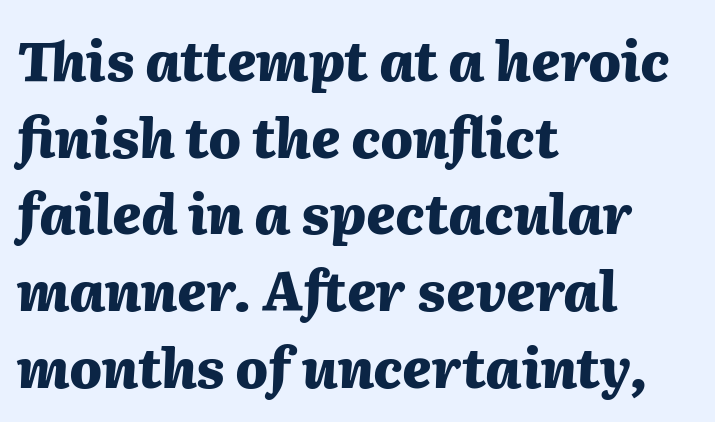
Q: Is the text bold? A: Yes.
Q: Is the text italic (slanted)? A: Yes, it leans right by about 2 degrees.
Q: Is the text underlined? A: No.
Q: How is the paragraph aligned? A: Left-aligned.
Q: Is the spacing between letters normal or unusually wide? A: Normal.
Q: Is the spacing between lines tight, normal or loose? A: Normal.
Q: Width (condensed, normal, or wide)? A: Normal.
Q: Stroke contrast? A: Medium.
Q: x-height? A: Medium.
Q: Monospaced? A: No.
